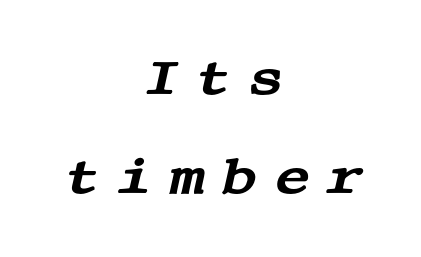
{"serif": "yes", "italic": "yes", "lean": "right", "slant_degrees": 13, "width": "wide", "stroke_contrast": "medium", "x_height": "large", "underline": "no", "align": "center", "line_spacing": "loose", "line_spacing_ratio": 1.99, "letter_spacing": "wide", "letter_spacing_em": 0.31, "glyph_px": 50}
